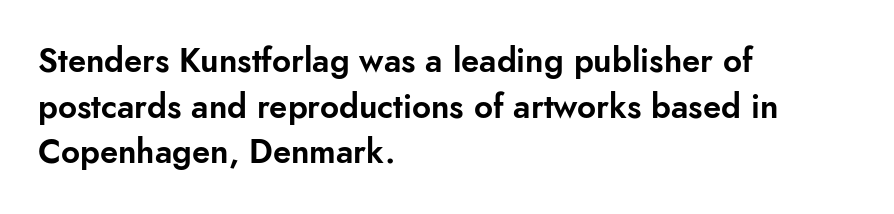
Q: Is the text italic (slanted)? A: No, it is upright.
Q: Is the typeface a serif or a sans-serif typeface? A: Sans-serif.
Q: Is the text underlined? A: No.
Q: How is the paragraph aligned? A: Left-aligned.
Q: Is the spacing between letters normal or unusually wide? A: Normal.
Q: Is the spacing between lines tight, normal or loose? A: Normal.
Q: Width (condensed, normal, or wide)? A: Normal.
Q: Stroke contrast? A: Low.
Q: x-height? A: Small.
Q: Monospaced? A: No.
